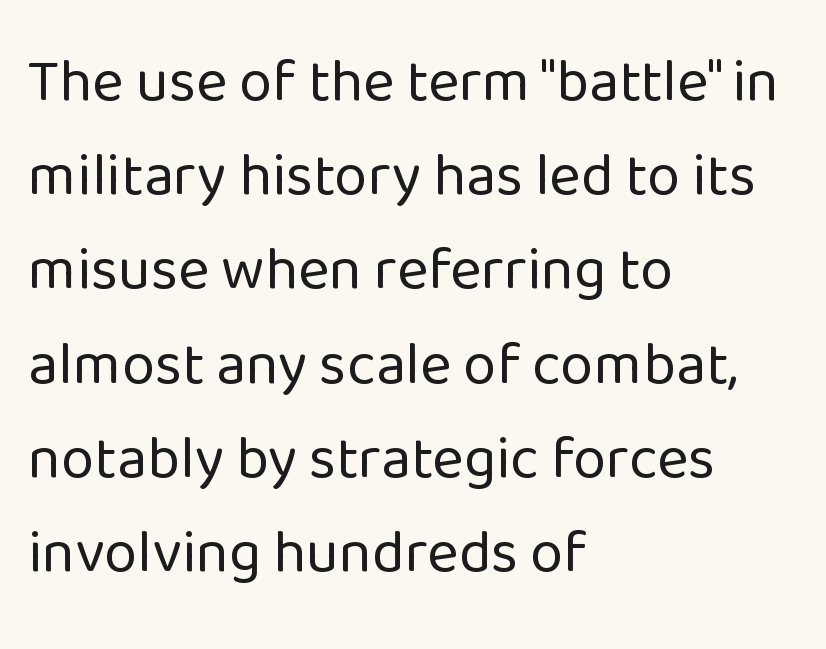
The image shows 60 px regular-weight sans-serif type, upright; set left-aligned, normal line spacing (1.57x), normal letter spacing, not underlined; low stroke contrast and a medium x-height.
